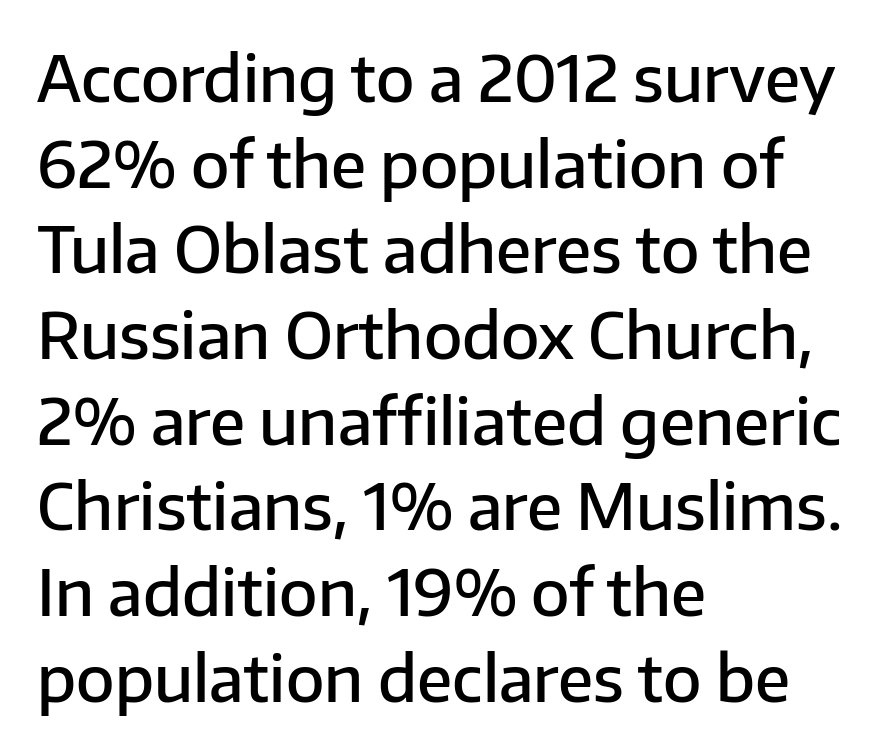
The face used here is proportionally spaced, like ordinary book or web type. The passage shown is not underscored anywhere. I'd describe the lettering as semibold — firm but not a full bold. Alignment: flush left. You can tell from the bare stems that sans-serif type was used.
